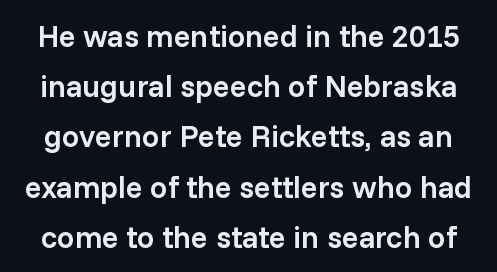
{"serif": "no", "italic": "no", "bold": "semi", "weight": "semibold", "width": "normal", "stroke_contrast": "low", "x_height": "medium", "monospaced": "no", "underline": "no", "line_spacing": "normal", "line_spacing_ratio": 1.62, "letter_spacing": "normal", "letter_spacing_em": 0.0, "glyph_px": 31}
